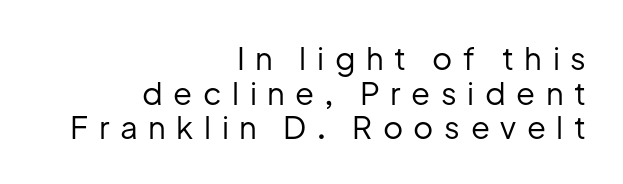
{"serif": "no", "italic": "no", "bold": "no", "weight": "regular", "width": "normal", "stroke_contrast": "low", "x_height": "medium", "monospaced": "no", "underline": "no", "align": "right", "line_spacing": "tight", "line_spacing_ratio": 1.12, "letter_spacing": "wide", "letter_spacing_em": 0.34, "glyph_px": 31}
